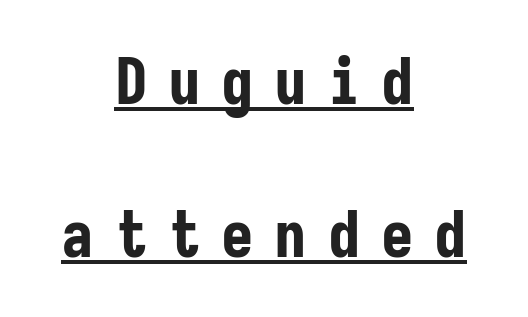
The image shows 65 px bold, condensed sans-serif type, upright, monospaced; set centered, loose line spacing (2.35x), unusually wide letter spacing (+0.32 em), underlined; low stroke contrast and a medium x-height.
